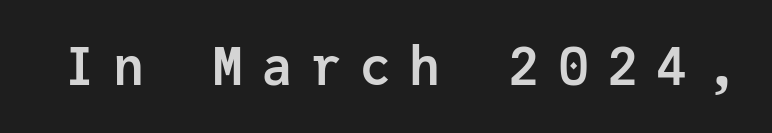
The image shows 52 px semibold sans-serif type, upright, monospaced; set unusually wide letter spacing (+0.35 em), not underlined; low stroke contrast and a medium x-height.
